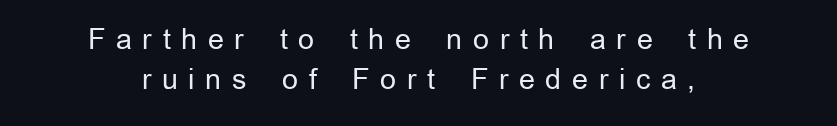
A sans-serif font was chosen for this passage. Upright lettering throughout. Regarding leading, the lines here are spaced in the standard way. Letter spacing: wide.
